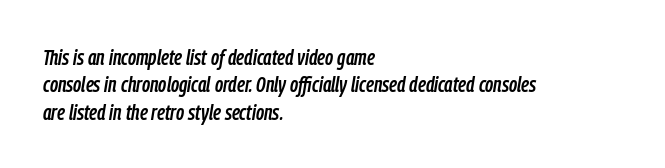
Letter spacing: default. Decoration check: the copy has no underline. Is the block centered? No — it sits flush against the left margin. This sample uses an oblique cut, with every glyph tilted off the vertical.
